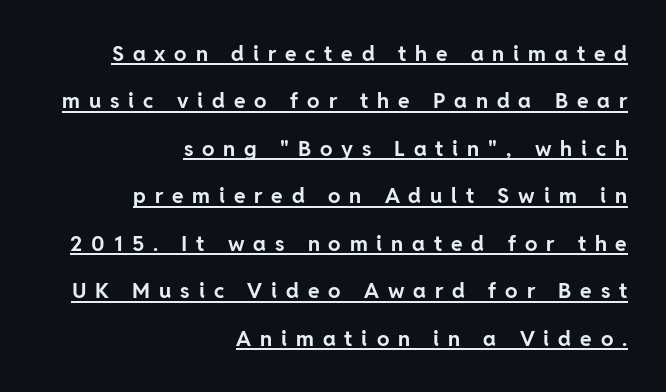
These lines are set flush right with a ragged left edge. Posture: vertical. The designer dialed line spacing up above the default. Look at the tracking — it's clearly loosened, letters drifting apart. A baseline rule has been typeset under these characters. Weight check: bold — yes, fully.
